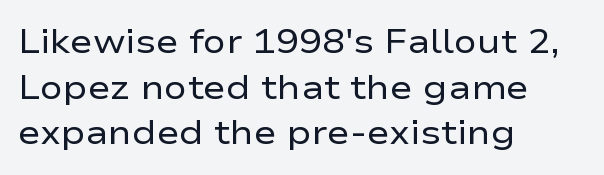
This rendering uses left alignment, leaving the right contour irregular. The space directly below the letters is spotless. The weight tops out at a normal text grade. Unlike a traditional serif, this face leaves its strokes unadorned. Varying glyph widths throughout — classic text-font behaviour. Caption: standard tracking, unaltered.
